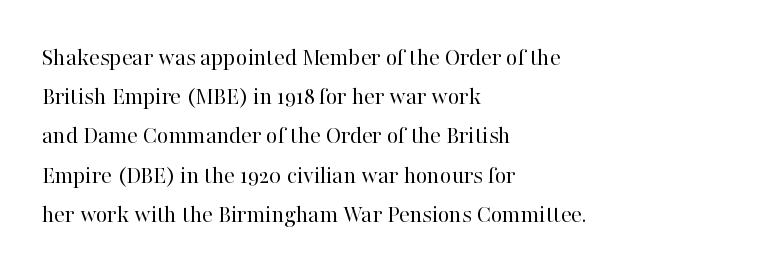
Q: Is the text bold? A: No.
Q: Is the text italic (slanted)? A: No, it is upright.
Q: Is the text underlined? A: No.
Q: How is the paragraph aligned? A: Left-aligned.
Q: Is the spacing between letters normal or unusually wide? A: Normal.
Q: Is the spacing between lines tight, normal or loose? A: Normal.
